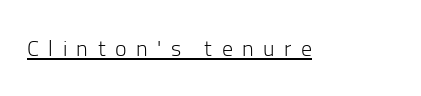
Display-style spreading of the glyphs; the letterfit is very open. The face looks like a standard text weight, possibly lighter. Like a heading marked for emphasis, these lines bear an underscore. Upright lettering throughout.
